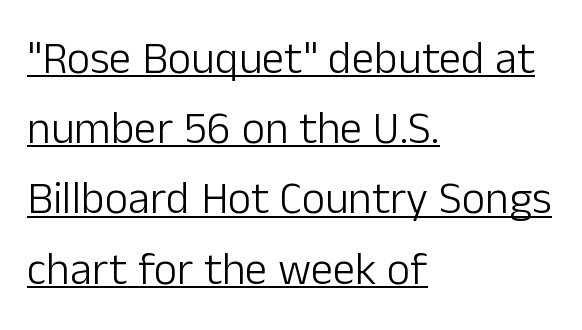
The image shows 45 px light sans-serif type, upright; set left-aligned, normal line spacing (1.56x), normal letter spacing, underlined; low stroke contrast and a medium x-height.
